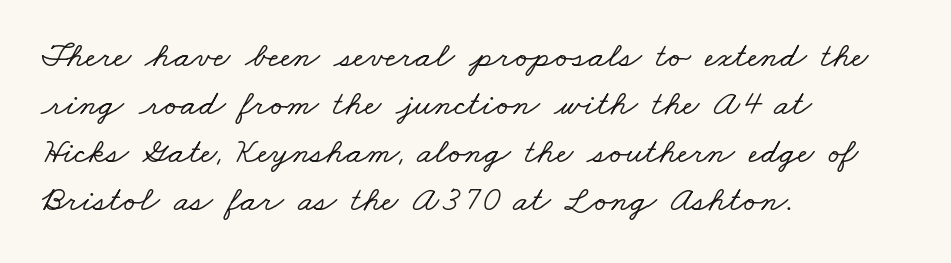
Q: Is the typeface a serif or a sans-serif typeface? A: Serif.
Q: Is the text underlined? A: No.
Q: How is the paragraph aligned? A: Left-aligned.
Q: Is the spacing between letters normal or unusually wide? A: Normal.
Q: Is the spacing between lines tight, normal or loose? A: Normal.
Q: Width (condensed, normal, or wide)? A: Wide.
Q: Stroke contrast? A: Low.
Q: x-height? A: Small.
Q: Monospaced? A: No.
